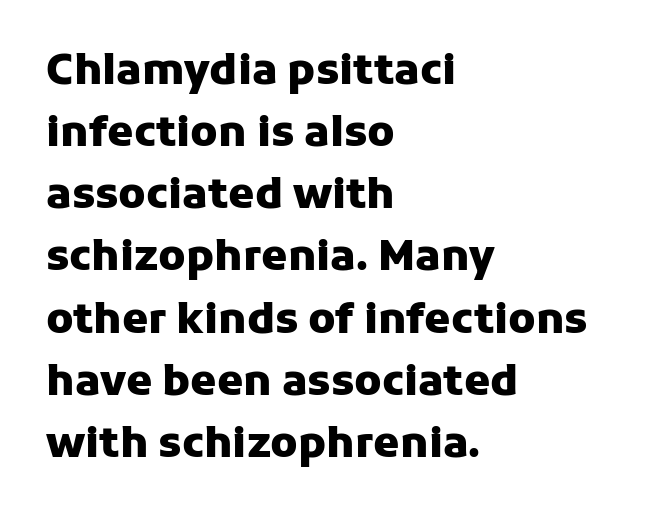
Q: Is the text bold? A: Yes.
Q: Is the text italic (slanted)? A: No, it is upright.
Q: Is the typeface a serif or a sans-serif typeface? A: Sans-serif.
Q: Is the text underlined? A: No.
Q: How is the paragraph aligned? A: Left-aligned.
Q: Is the spacing between letters normal or unusually wide? A: Normal.
Q: Is the spacing between lines tight, normal or loose? A: Normal.
Q: Width (condensed, normal, or wide)? A: Normal.
Q: Stroke contrast? A: Low.
Q: x-height? A: Medium.
Q: Monospaced? A: No.
